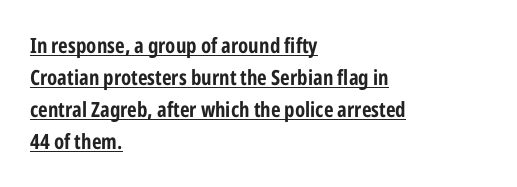
Between one letter and the next there's only the usual sliver of space. The lettering holds an erect, upright posture throughout. The rag falls on the right side of this text block. Does a line run under the words? Yes, clearly. The line-height multiplier appears to be the usual default.
